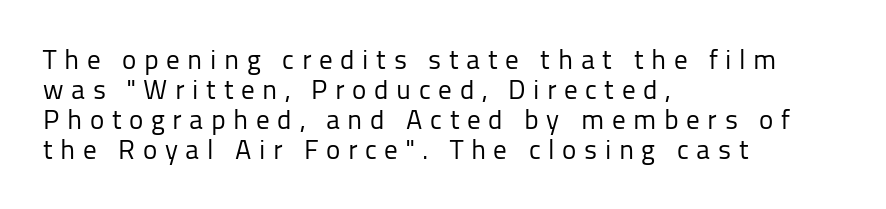
The image shows 27 px text type, upright; set left-aligned, tight line spacing (1.11x), unusually wide letter spacing (+0.28 em), not underlined.
